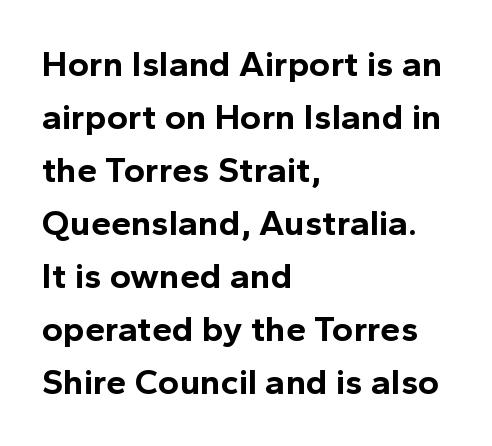
{"serif": "no", "italic": "no", "bold": "yes", "weight": "bold", "width": "normal", "x_height": "medium", "monospaced": "no", "underline": "no", "align": "left", "line_spacing": "normal", "line_spacing_ratio": 1.47, "letter_spacing": "normal", "letter_spacing_em": 0.0, "glyph_px": 36}
